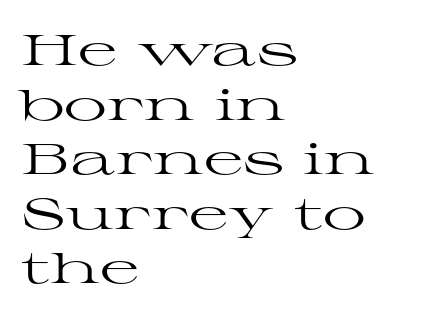
{"serif": "yes", "italic": "no", "bold": "no", "weight": "regular", "width": "wide", "stroke_contrast": "high", "x_height": "medium", "monospaced": "no", "underline": "no", "align": "left", "line_spacing": "normal", "line_spacing_ratio": 1.27, "letter_spacing": "normal", "letter_spacing_em": 0.0, "glyph_px": 43}
